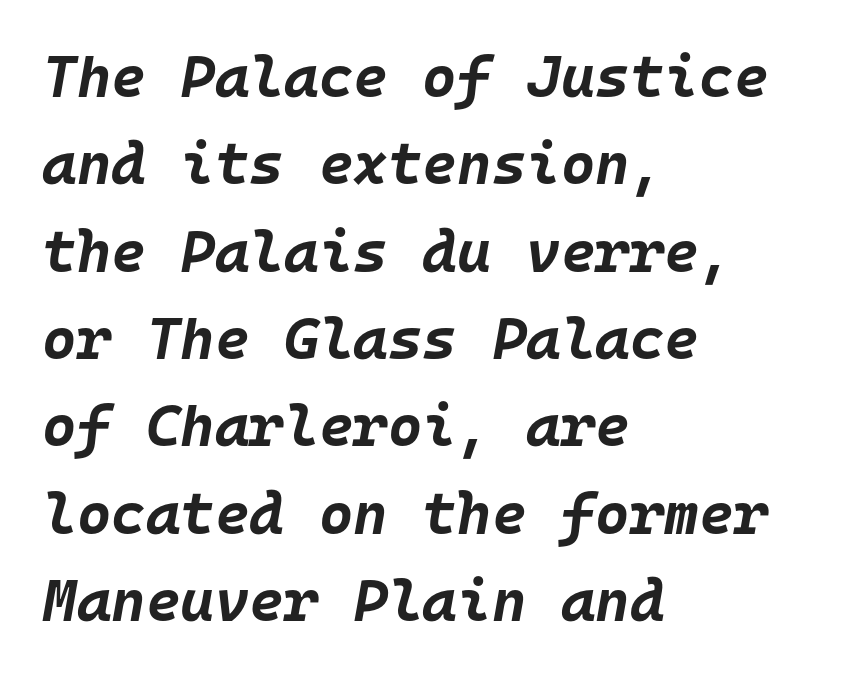
The image shows 59 px bold type, italic (leaning right), monospaced; set left-aligned, normal line spacing (1.48x), normal letter spacing, not underlined; low stroke contrast and a large x-height.
